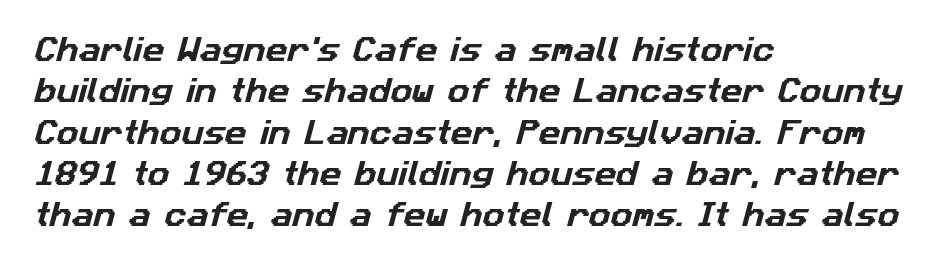
Q: Is the text underlined? A: No.
Q: How is the paragraph aligned? A: Left-aligned.
Q: Is the spacing between letters normal or unusually wide? A: Normal.
Q: Is the spacing between lines tight, normal or loose? A: Normal.
